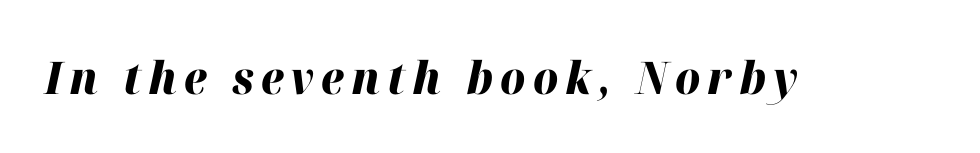
Q: Is the text bold? A: Yes.
Q: Is the text italic (slanted)? A: Yes, it leans right by about 12 degrees.
Q: Is the text underlined? A: No.
Q: Width (condensed, normal, or wide)? A: Normal.
Q: Stroke contrast? A: High.
Q: x-height? A: Medium.
Q: Monospaced? A: No.
